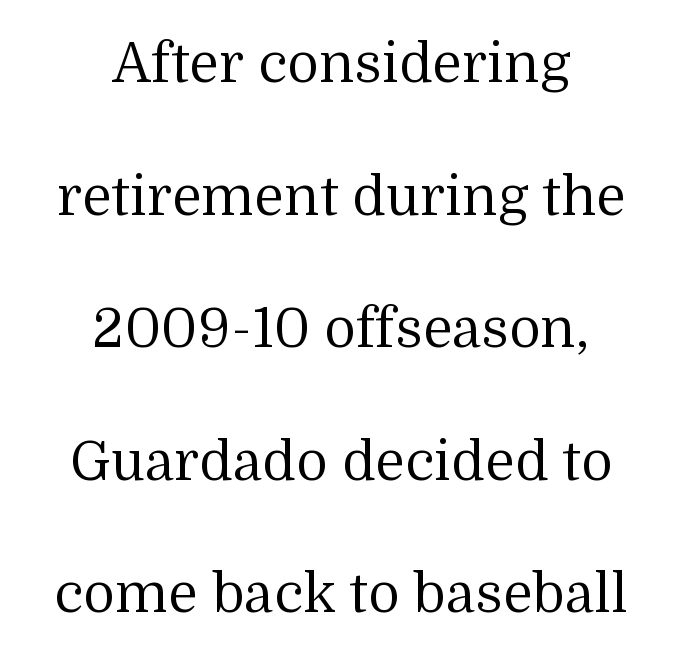
The font's upright variant was chosen for this text. Heft: none added — not bold. Honestly, the letter spacing is just normal — you wouldn't notice it. Has an underline been added? It has not. A centered setting, common on invitations and titles, is used for this passage. Do the characters align in a grid? No, the font is proportional.
